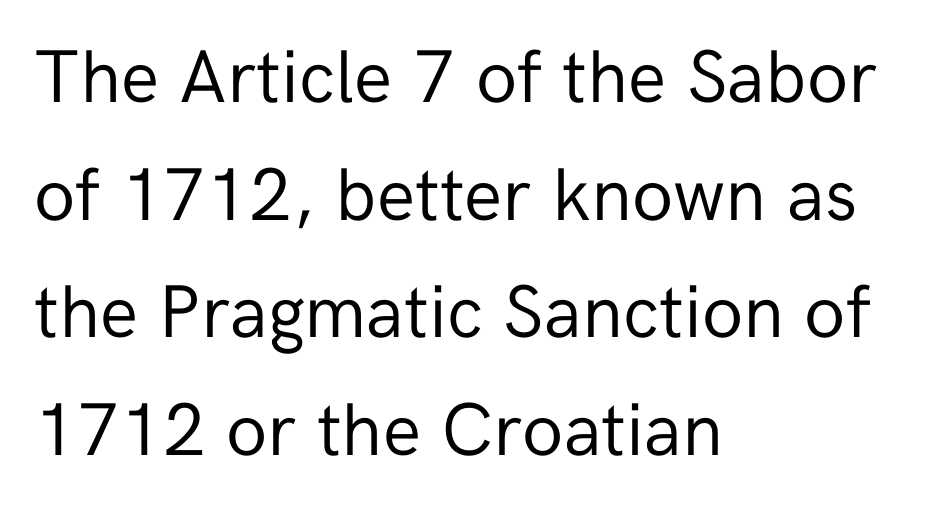
Tall strokes in this sample are plumb rather than angled. A bare baseline throughout the passage. The font family rendered here belongs to the sans-serif group. Students, note that the glyphs here touch the page at normal intervals.
